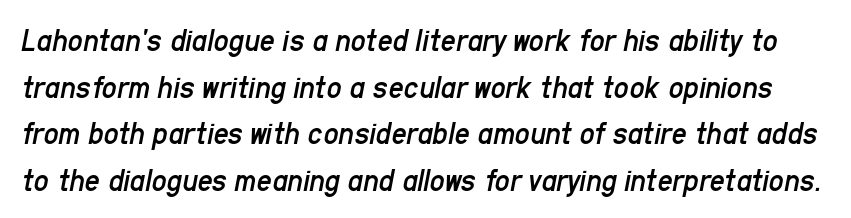
Q: Is the text bold? A: No.
Q: Is the text italic (slanted)? A: Yes, it leans right by about 11 degrees.
Q: Is the text underlined? A: No.
Q: Is the spacing between letters normal or unusually wide? A: Normal.
Q: Is the spacing between lines tight, normal or loose? A: Normal.
Q: Width (condensed, normal, or wide)? A: Condensed.
Q: Stroke contrast? A: Low.
Q: x-height? A: Medium.
Q: Monospaced? A: No.
